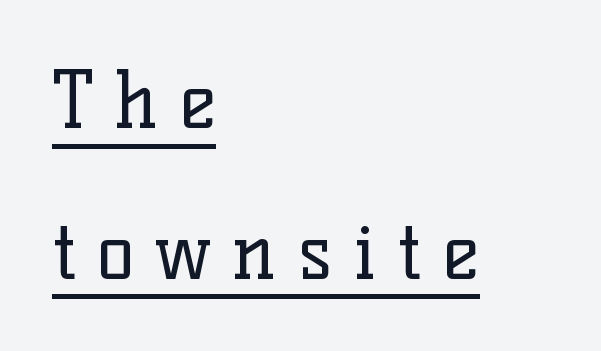
Q: Is the text bold? A: No.
Q: Is the text italic (slanted)? A: No, it is upright.
Q: Is the typeface a serif or a sans-serif typeface? A: Serif.
Q: Is the text underlined? A: Yes.
Q: How is the paragraph aligned? A: Left-aligned.
Q: Is the spacing between letters normal or unusually wide? A: Unusually wide.
Q: Is the spacing between lines tight, normal or loose? A: Loose.
Q: Width (condensed, normal, or wide)? A: Normal.
Q: Stroke contrast? A: Low.
Q: x-height? A: Medium.
Q: Monospaced? A: No.
